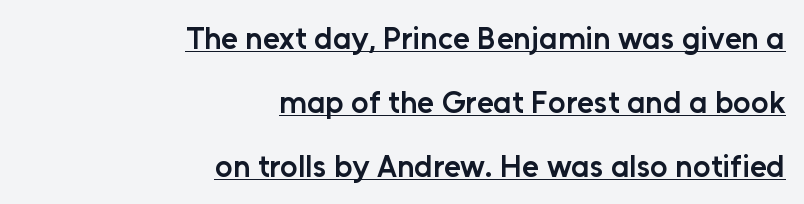
{"serif": "no", "italic": "no", "bold": "semi", "weight": "semibold", "width": "normal", "stroke_contrast": "low", "x_height": "medium", "monospaced": "no", "underline": "yes", "align": "right", "line_spacing": "loose", "line_spacing_ratio": 2.06, "letter_spacing": "normal", "letter_spacing_em": 0.0, "glyph_px": 31}
